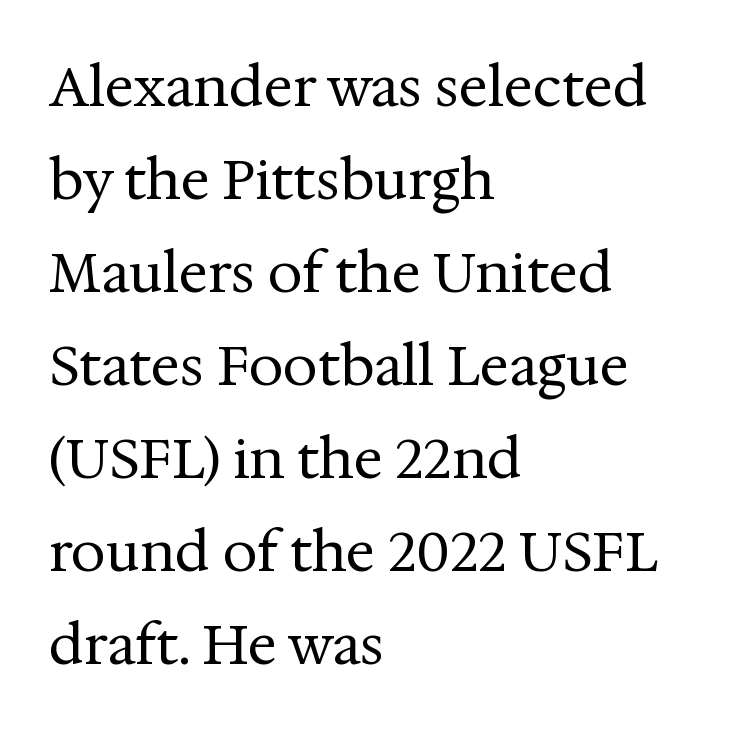
The image shows 55 px regular-weight serif type, upright; set left-aligned, normal line spacing (1.69x), normal letter spacing, not underlined; medium stroke contrast and a medium x-height.
